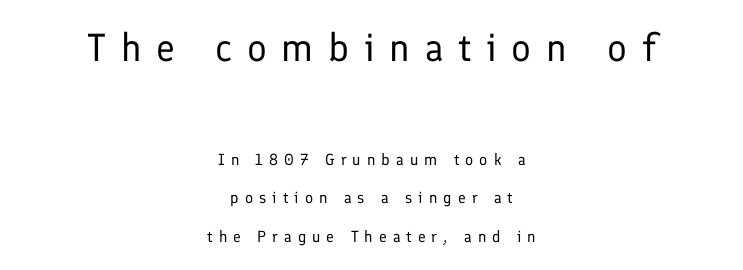
Q: Is the text bold? A: No.
Q: Is the text italic (slanted)? A: No, it is upright.
Q: Is the typeface a serif or a sans-serif typeface? A: Sans-serif.
Q: Is the text underlined? A: No.
Q: How is the paragraph aligned? A: Centered.
Q: Is the spacing between letters normal or unusually wide? A: Unusually wide.
Q: Is the spacing between lines tight, normal or loose? A: Loose.
Q: Which block of text is set in a larger size, the first (top) or the second (bottom)? A: The first (top) one.
Q: Width (condensed, normal, or wide)? A: Normal.
Q: Stroke contrast? A: Low.
Q: x-height? A: Medium.
Q: Monospaced? A: No.
